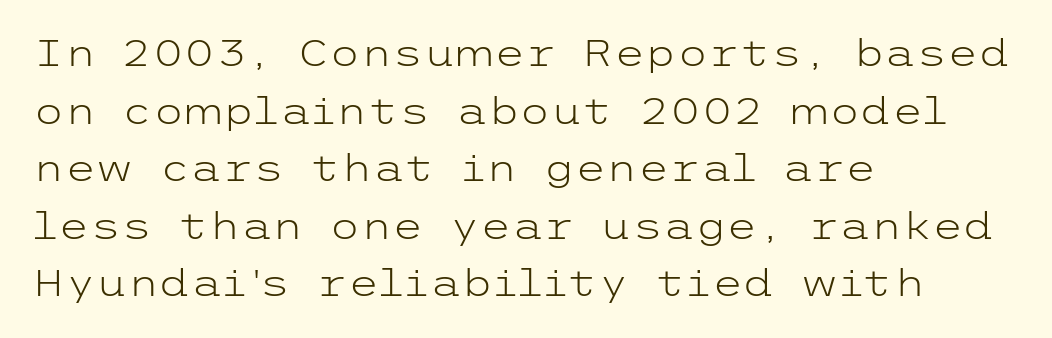
{"serif": "no", "italic": "no", "bold": "no", "weight": "light", "width": "wide", "stroke_contrast": "low", "x_height": "medium", "underline": "no", "align": "left", "line_spacing": "normal", "line_spacing_ratio": 1.6, "letter_spacing": "normal", "letter_spacing_em": 0.0, "glyph_px": 36}
